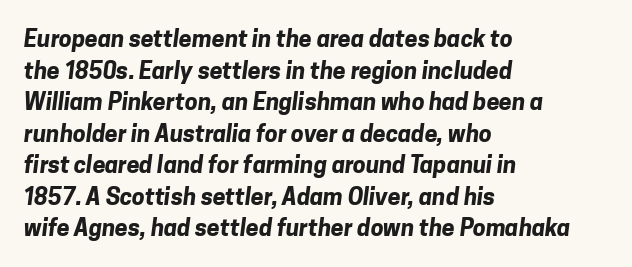
{"bold": "yes", "underline": "no", "align": "left", "line_spacing": "normal", "line_spacing_ratio": 1.37, "letter_spacing": "normal", "letter_spacing_em": 0.0, "glyph_px": 23}
